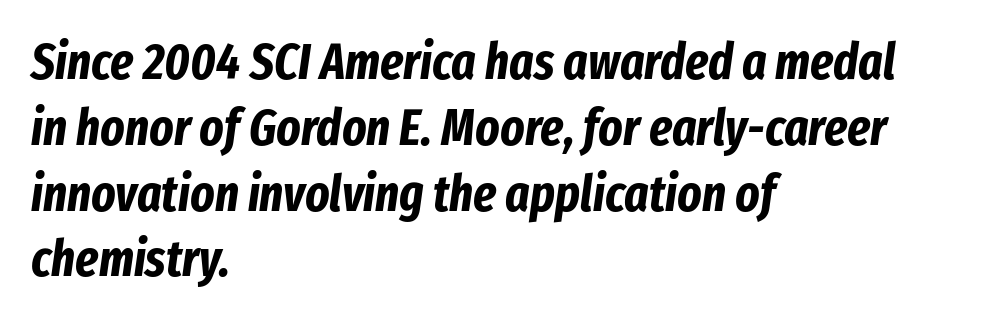
Q: Is the text bold? A: Yes.
Q: Is the text italic (slanted)? A: Yes, it leans right by about 8 degrees.
Q: Is the text underlined? A: No.
Q: How is the paragraph aligned? A: Left-aligned.
Q: Is the spacing between letters normal or unusually wide? A: Normal.
Q: Is the spacing between lines tight, normal or loose? A: Normal.
Q: Width (condensed, normal, or wide)? A: Condensed.
Q: Stroke contrast? A: Low.
Q: x-height? A: Medium.
Q: Monospaced? A: No.
